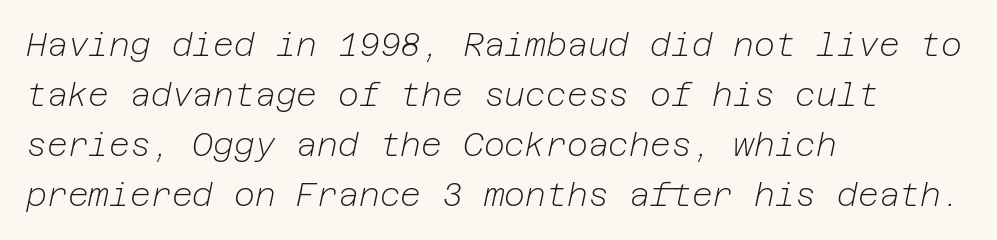
The image shows 32 px light type, italic (leaning right); set left-aligned, normal line spacing (1.56x), normal letter spacing, not underlined; low stroke contrast and a medium x-height.
